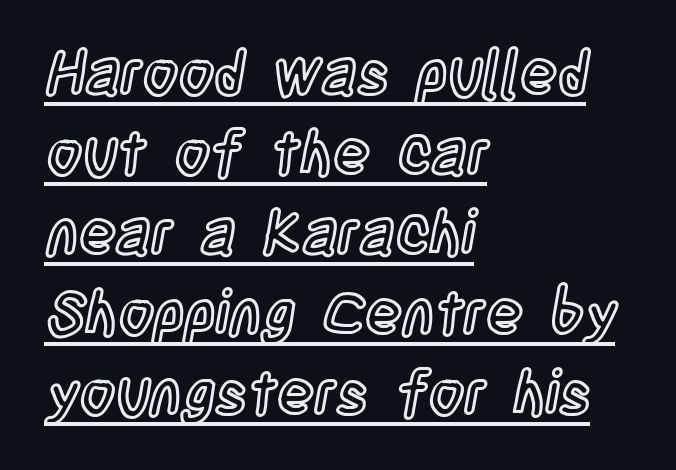
{"width": "condensed", "x_height": "large", "monospaced": "no", "underline": "yes", "align": "left", "line_spacing": "normal", "line_spacing_ratio": 1.31, "letter_spacing": "normal", "letter_spacing_em": 0.0, "glyph_px": 61}
